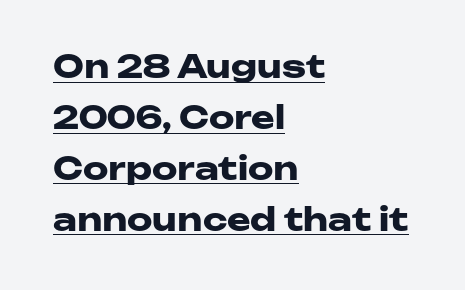
{"serif": "no", "italic": "no", "bold": "yes", "weight": "heavy", "width": "wide", "stroke_contrast": "low", "x_height": "medium", "monospaced": "no", "underline": "yes", "align": "left", "line_spacing": "normal", "line_spacing_ratio": 1.59, "letter_spacing": "normal", "letter_spacing_em": 0.0, "glyph_px": 32}
